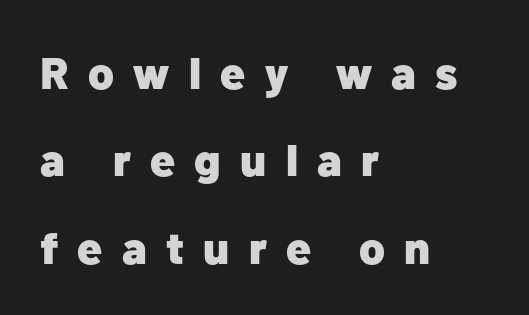
Q: Is the text bold? A: Yes.
Q: Is the text italic (slanted)? A: No, it is upright.
Q: Is the typeface a serif or a sans-serif typeface? A: Sans-serif.
Q: Is the text underlined? A: No.
Q: How is the paragraph aligned? A: Left-aligned.
Q: Is the spacing between letters normal or unusually wide? A: Unusually wide.
Q: Is the spacing between lines tight, normal or loose? A: Loose.
Q: Width (condensed, normal, or wide)? A: Normal.
Q: Stroke contrast? A: Low.
Q: x-height? A: Medium.
Q: Monospaced? A: No.
